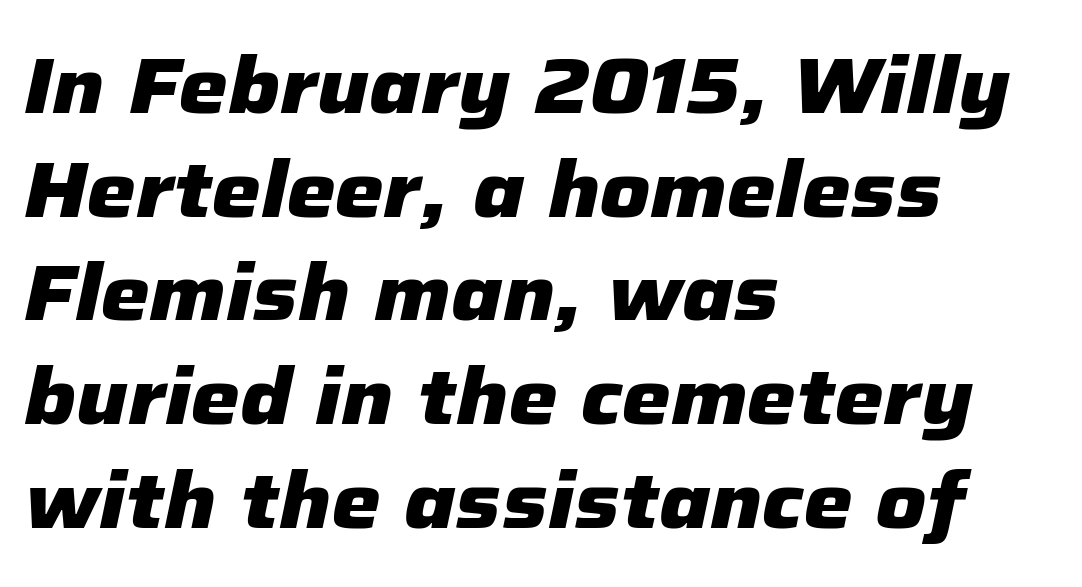
Any mark beneath the type? The region is blank. How are the letters spaced? Ordinarily, with no added tracking. Caption: bold face, heavy strokes. Style check: oblique.
